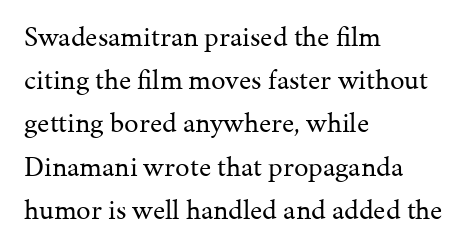
How are the letters spaced? Ordinarily, with no added tracking. The foot of each line stays bare and open. Yep, those are serifs on the letters. Think of a printed novel: that variable character pitch is what you see here.
